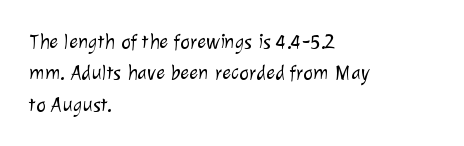
{"bold": "no", "underline": "no", "align": "left", "line_spacing": "normal", "line_spacing_ratio": 1.49, "letter_spacing": "normal", "letter_spacing_em": 0.0, "glyph_px": 21}
